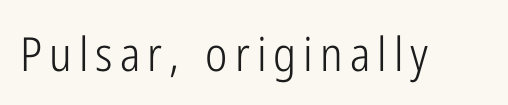
{"serif": "no", "italic": "no", "bold": "no", "weight": "light", "width": "condensed", "stroke_contrast": "low", "x_height": "medium", "monospaced": "no", "underline": "no", "glyph_px": 47}
